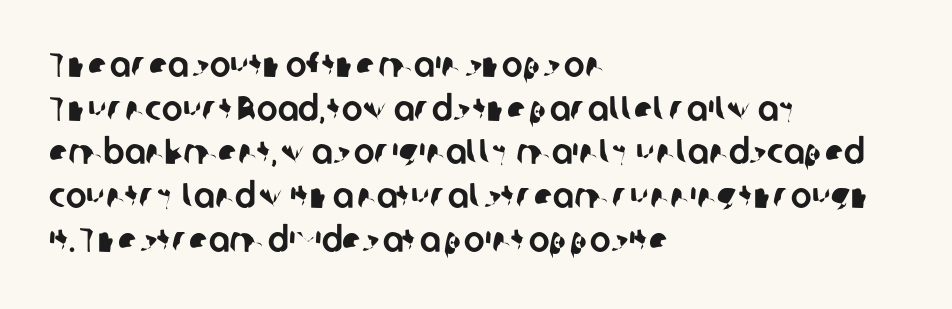
The image shows 35 px sans-serif type; set left-aligned, normal line spacing (1.25x), normal letter spacing, not underlined; low stroke contrast and a medium x-height.
